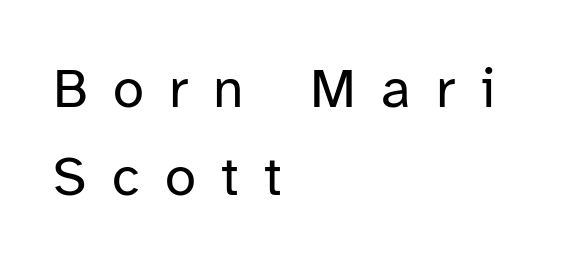
{"serif": "no", "italic": "no", "bold": "no", "weight": "regular", "width": "normal", "stroke_contrast": "low", "x_height": "medium", "monospaced": "no", "underline": "no", "align": "left", "line_spacing": "normal", "line_spacing_ratio": 1.57, "letter_spacing": "wide", "letter_spacing_em": 0.45, "glyph_px": 56}
